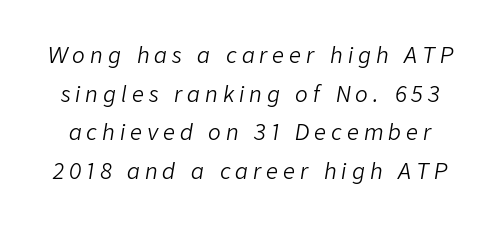
{"italic": "yes", "lean": "right", "slant_degrees": 9, "bold": "no", "underline": "no", "line_spacing_ratio": 1.84, "letter_spacing": "wide", "letter_spacing_em": 0.24, "glyph_px": 21}
